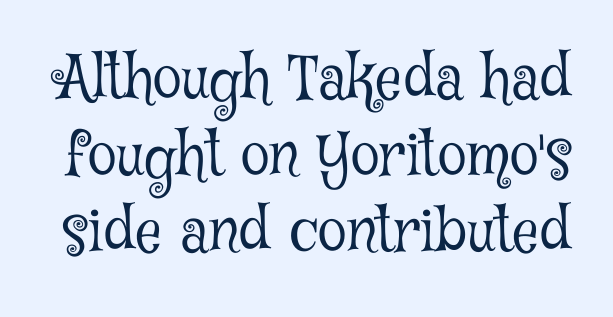
Plain, unruled lines of type. Observe the serifs anchoring each vertical stroke in this sample. A roman cut, with each character standing at attention. The letters advance in unequal steps, a hallmark of proportional type.
